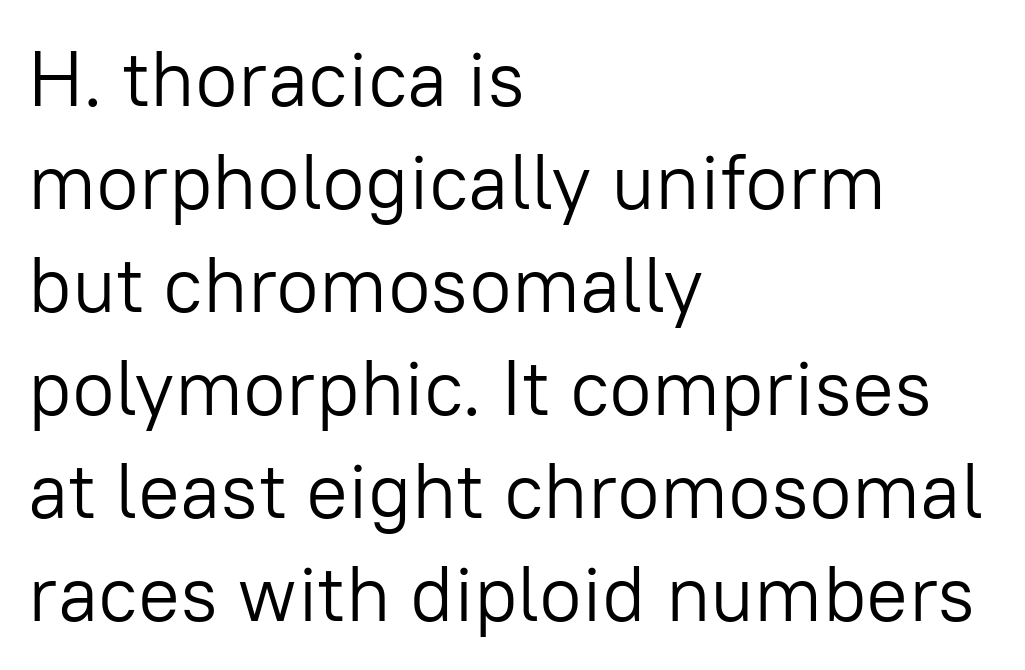
{"serif": "no", "italic": "no", "bold": "no", "weight": "light", "width": "normal", "stroke_contrast": "low", "x_height": "medium", "monospaced": "no", "underline": "no", "align": "left", "line_spacing": "normal", "line_spacing_ratio": 1.32, "letter_spacing": "normal", "letter_spacing_em": 0.0, "glyph_px": 78}
